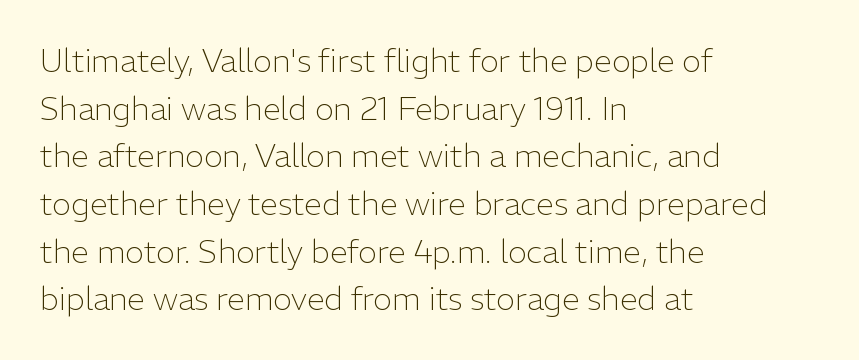
Q: Is the text bold? A: No.
Q: Is the text italic (slanted)? A: No, it is upright.
Q: Is the typeface a serif or a sans-serif typeface? A: Sans-serif.
Q: Is the text underlined? A: No.
Q: How is the paragraph aligned? A: Left-aligned.
Q: Is the spacing between letters normal or unusually wide? A: Normal.
Q: Is the spacing between lines tight, normal or loose? A: Normal.
Q: Width (condensed, normal, or wide)? A: Normal.
Q: Stroke contrast? A: Low.
Q: x-height? A: Medium.
Q: Monospaced? A: No.
